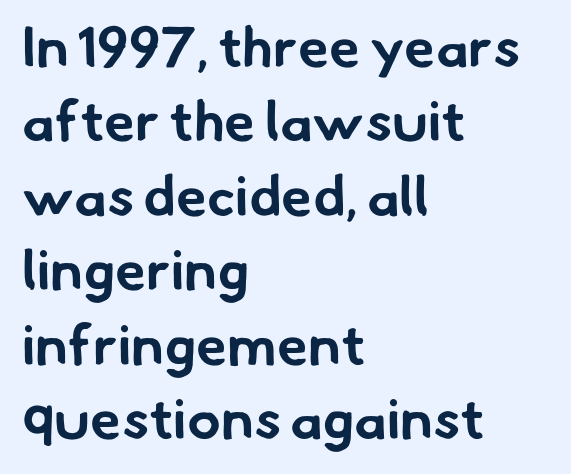
The image shows 56 px bold sans-serif type; set left-aligned, normal line spacing (1.33x), normal letter spacing, not underlined; low stroke contrast and a small x-height.
